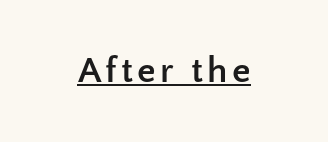
Spacing verdict: proportional, widths tailored to each character. Regarding serifs, this sample does without them. Like a heading marked for emphasis, these lines bear an underscore. These words are printed bold, with thick strokes throughout. Ordinary non-slanted type is in use.
